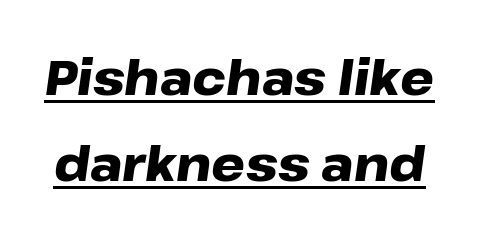
Has an underline been added? It has. The rendering uses a bold face; every stroke is thick and dark. Note the varied advance widths — an 'i' is clearly narrower than an 'm'. The rendering keeps characters at their native spacing.
